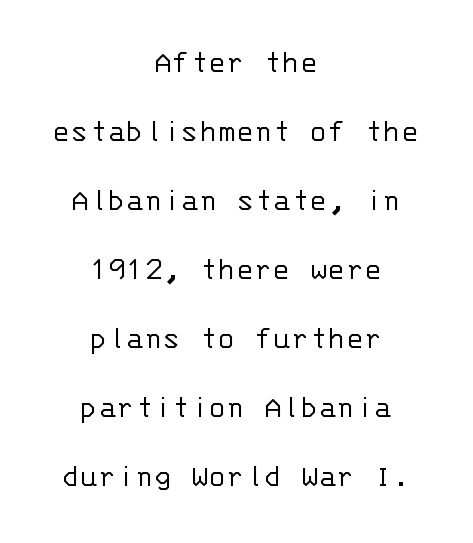
A sans-serif font was chosen for this passage. The rendering keeps characters at their native spacing. Does the copy run flush right? No — it is centered line by line. Unmarked baselines from the first word to the last. Vertically, the passage feels expansive, rows floating well apart. Do the letters lean? They stand straight.
